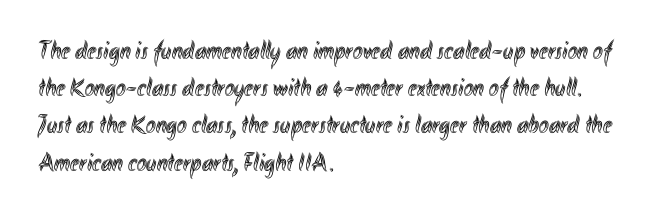
{"underline": "no", "align": "left", "line_spacing": "normal", "line_spacing_ratio": 1.43, "letter_spacing": "normal", "letter_spacing_em": 0.0, "glyph_px": 26}
